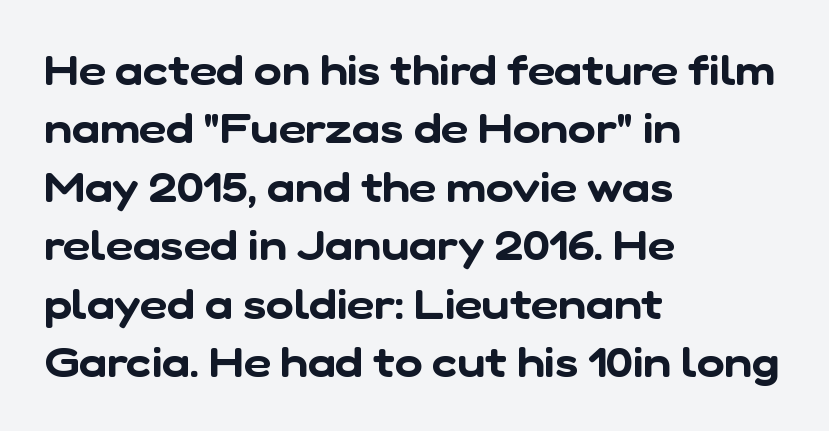
One-word summary of the alignment: left. Each letter keeps its own natural width here, so spacing adapts to shape. This rendering leaves character spacing at its baseline value. Check under the words: just untouched page. Honestly, the row spacing looks completely unremarkable.
